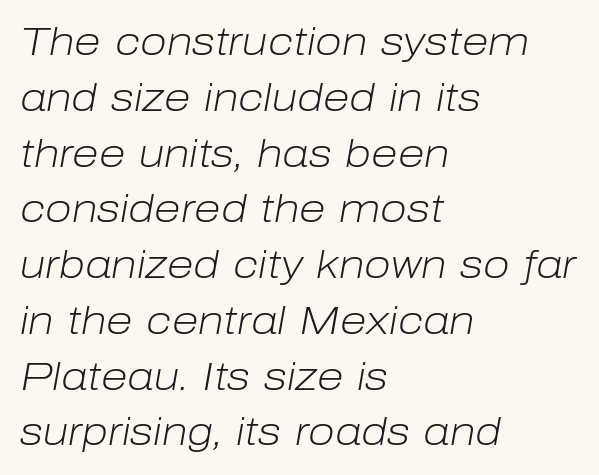
The image shows 39 px light type, italic (leaning right); set left-aligned, normal line spacing (1.43x), normal letter spacing, not underlined; low stroke contrast and a medium x-height.
